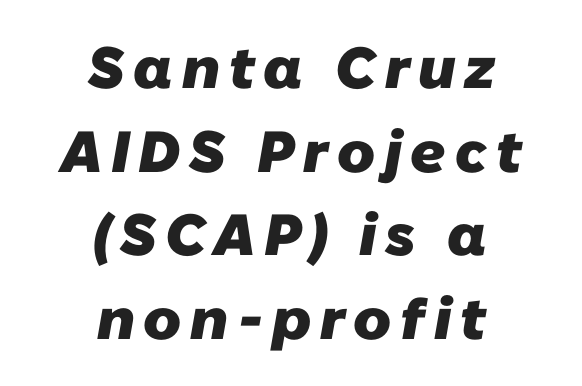
{"serif": "no", "bold": "yes", "weight": "heavy", "width": "normal", "stroke_contrast": "low", "x_height": "medium", "monospaced": "no", "underline": "no", "align": "center", "line_spacing": "normal", "line_spacing_ratio": 1.44, "glyph_px": 58}
